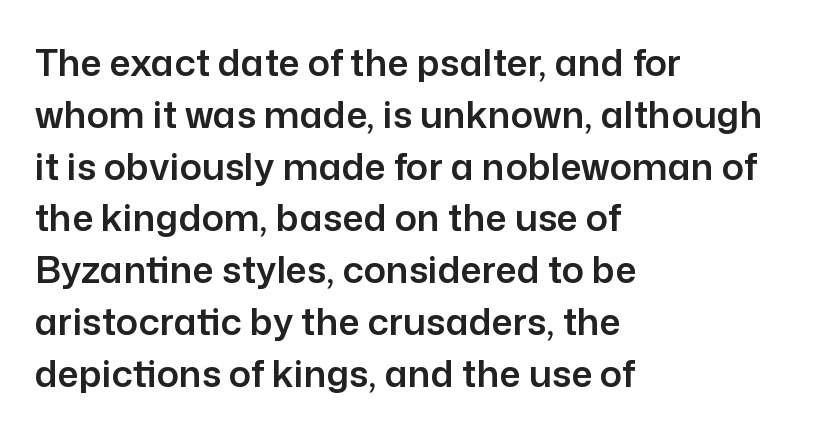
Stroke terminals: plain, sans-serif. Has an underline been added? It has not. Casual observation: everything's shoved over to the left. Each letter keeps its own natural width here, so spacing adapts to shape. Letter spacing: default.
